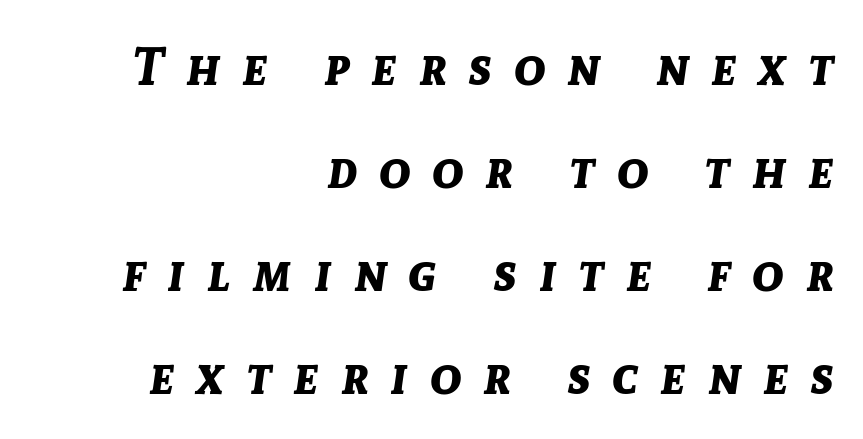
The image shows 52 px bold type, italic (leaning right); set right-aligned, loose line spacing (1.98x), unusually wide letter spacing (+0.43 em), not underlined; low stroke contrast and a medium x-height.
